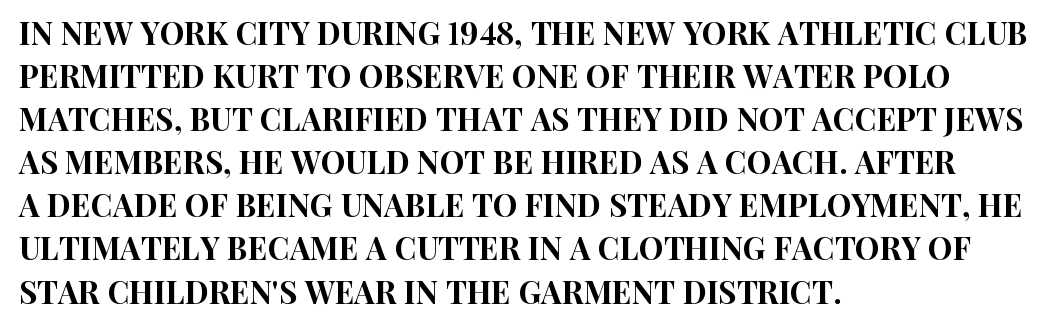
Q: Is the text italic (slanted)? A: No, it is upright.
Q: Is the typeface a serif or a sans-serif typeface? A: Sans-serif.
Q: Is the text underlined? A: No.
Q: How is the paragraph aligned? A: Left-aligned.
Q: Is the spacing between letters normal or unusually wide? A: Normal.
Q: Is the spacing between lines tight, normal or loose? A: Normal.
Q: Width (condensed, normal, or wide)? A: Condensed.
Q: Stroke contrast? A: High.
Q: x-height? A: Large.
Q: Monospaced? A: No.
